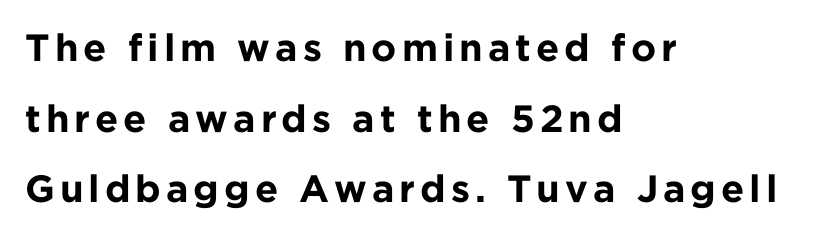
The image shows 38 px bold sans-serif type, upright; set left-aligned, line spacing 1.86x, not underlined; low stroke contrast and a medium x-height.
